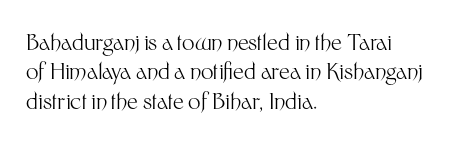
Caption: face not bold, strokes unweighted. Whoever set this chose a conventional vertical rhythm. This sample uses plain, unmodified letter spacing. The lettering stays uniformly vertical, giving the passage a roman look. Rule under the text: the space is simply empty.
